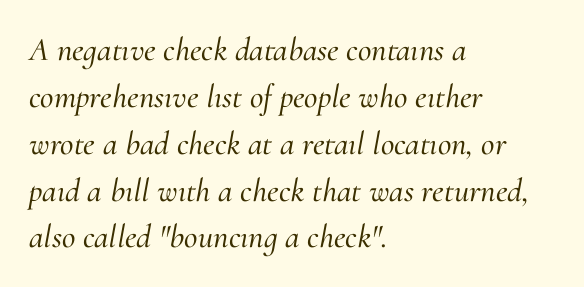
Q: Is the text italic (slanted)? A: Yes, it leans right by about 10 degrees.
Q: Is the typeface a serif or a sans-serif typeface? A: Serif.
Q: Is the text underlined? A: No.
Q: How is the paragraph aligned? A: Left-aligned.
Q: Is the spacing between letters normal or unusually wide? A: Normal.
Q: Is the spacing between lines tight, normal or loose? A: Normal.
Q: Width (condensed, normal, or wide)? A: Normal.
Q: Stroke contrast? A: Medium.
Q: x-height? A: Small.
Q: Monospaced? A: No.
